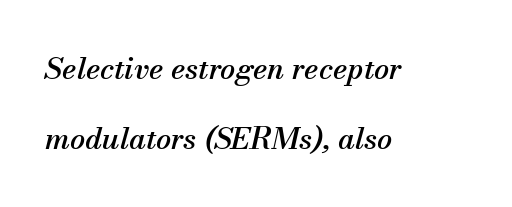
Q: Is the text italic (slanted)? A: Yes, it leans right by about 13 degrees.
Q: Is the typeface a serif or a sans-serif typeface? A: Serif.
Q: Is the text underlined? A: No.
Q: How is the paragraph aligned? A: Left-aligned.
Q: Is the spacing between letters normal or unusually wide? A: Normal.
Q: Is the spacing between lines tight, normal or loose? A: Loose.
Q: Width (condensed, normal, or wide)? A: Normal.
Q: Stroke contrast? A: Medium.
Q: x-height? A: Small.
Q: Monospaced? A: No.
